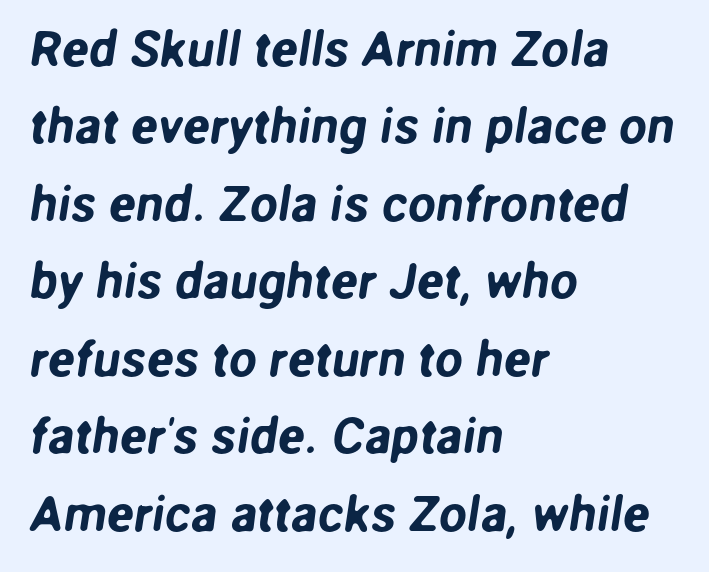
Q: Is the typeface a serif or a sans-serif typeface? A: Sans-serif.
Q: Is the text underlined? A: No.
Q: How is the paragraph aligned? A: Left-aligned.
Q: Is the spacing between letters normal or unusually wide? A: Normal.
Q: Is the spacing between lines tight, normal or loose? A: Normal.
Q: Width (condensed, normal, or wide)? A: Normal.
Q: Stroke contrast? A: Low.
Q: x-height? A: Medium.
Q: Monospaced? A: No.
